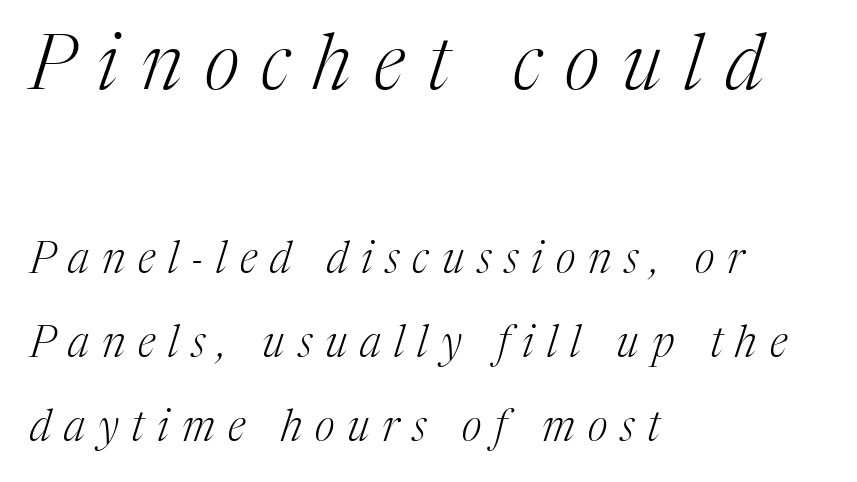
The typeface chosen for these lines features serifs. Clear beneath every line of the passage. A typesetter would mark this as italic. The passage shown stacks its lines with a broad gap.
